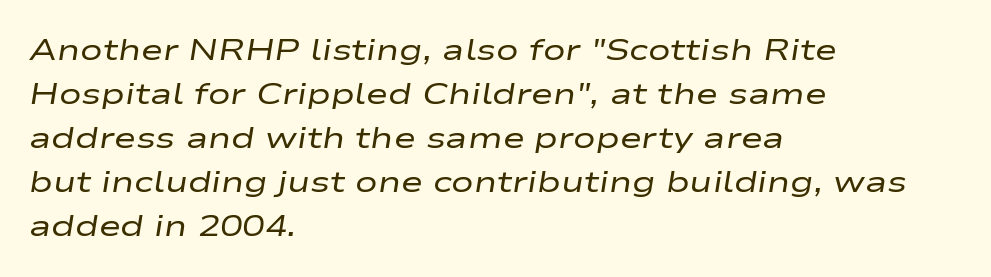
Q: Is the text bold? A: No.
Q: Is the text italic (slanted)? A: Yes, it leans right by about 9 degrees.
Q: Is the text underlined? A: No.
Q: How is the paragraph aligned? A: Left-aligned.
Q: Is the spacing between letters normal or unusually wide? A: Normal.
Q: Is the spacing between lines tight, normal or loose? A: Normal.
Q: Width (condensed, normal, or wide)? A: Wide.
Q: Stroke contrast? A: Low.
Q: x-height? A: Medium.
Q: Monospaced? A: No.
